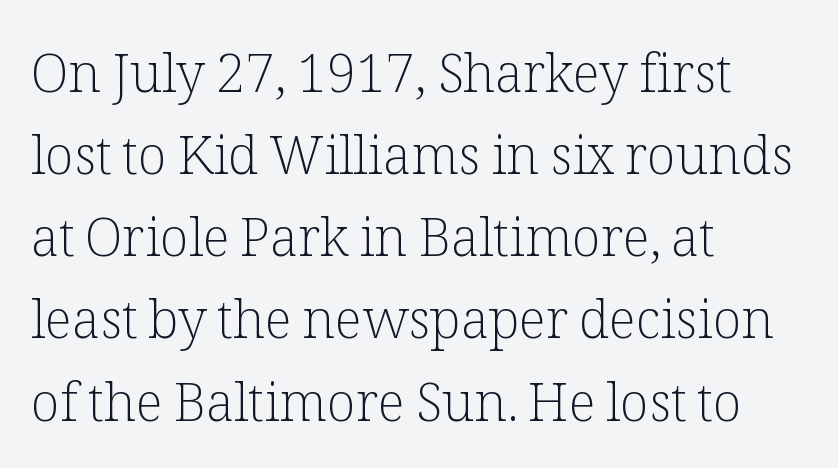
{"serif": "yes", "italic": "no", "bold": "no", "weight": "light", "width": "normal", "stroke_contrast": "low", "x_height": "medium", "monospaced": "no", "underline": "no", "align": "left", "line_spacing": "normal", "line_spacing_ratio": 1.55, "letter_spacing": "normal", "letter_spacing_em": 0.0, "glyph_px": 53}
